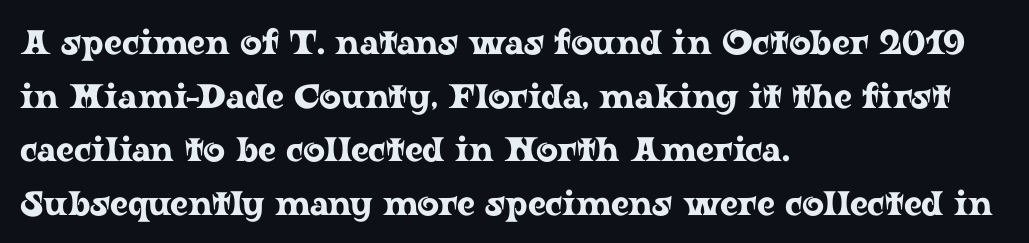
Q: Is the text italic (slanted)? A: No, it is upright.
Q: Is the typeface a serif or a sans-serif typeface? A: Serif.
Q: Is the text underlined? A: No.
Q: How is the paragraph aligned? A: Left-aligned.
Q: Is the spacing between letters normal or unusually wide? A: Normal.
Q: Is the spacing between lines tight, normal or loose? A: Normal.
Q: Width (condensed, normal, or wide)? A: Wide.
Q: Stroke contrast? A: Low.
Q: x-height? A: Medium.
Q: Monospaced? A: No.
